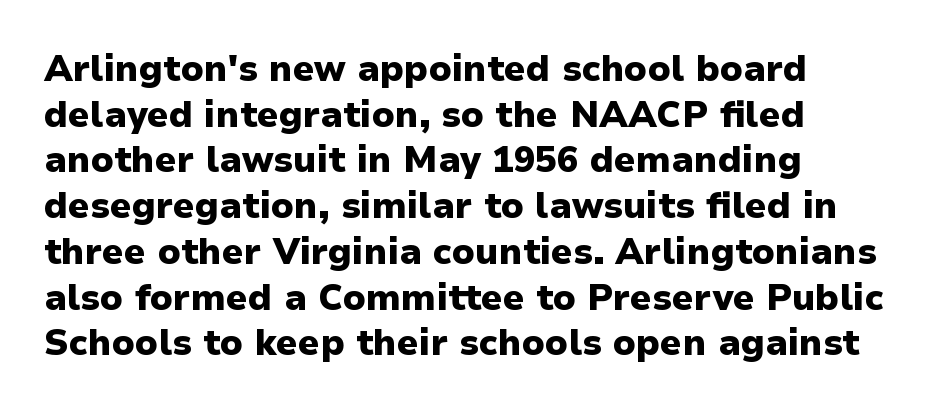
Q: Is the text bold? A: Yes.
Q: Is the text italic (slanted)? A: No, it is upright.
Q: Is the typeface a serif or a sans-serif typeface? A: Sans-serif.
Q: Is the text underlined? A: No.
Q: How is the paragraph aligned? A: Left-aligned.
Q: Is the spacing between letters normal or unusually wide? A: Normal.
Q: Is the spacing between lines tight, normal or loose? A: Normal.
Q: Width (condensed, normal, or wide)? A: Normal.
Q: Stroke contrast? A: Low.
Q: x-height? A: Medium.
Q: Monospaced? A: No.
